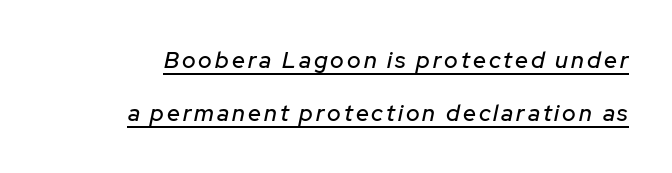
{"italic": "yes", "lean": "right", "slant_degrees": 12, "underline": "yes", "line_spacing": "loose", "line_spacing_ratio": 2.3, "glyph_px": 23}
